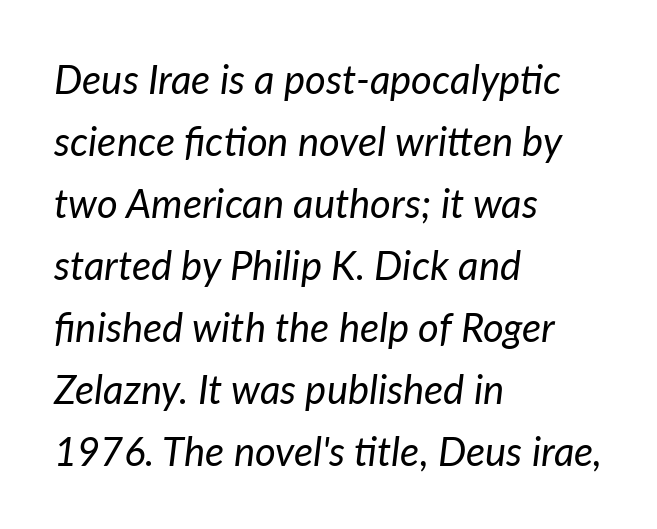
The image shows 40 px regular-weight type, italic (leaning right); set left-aligned, normal line spacing (1.55x), normal letter spacing, not underlined; low stroke contrast and a medium x-height.
